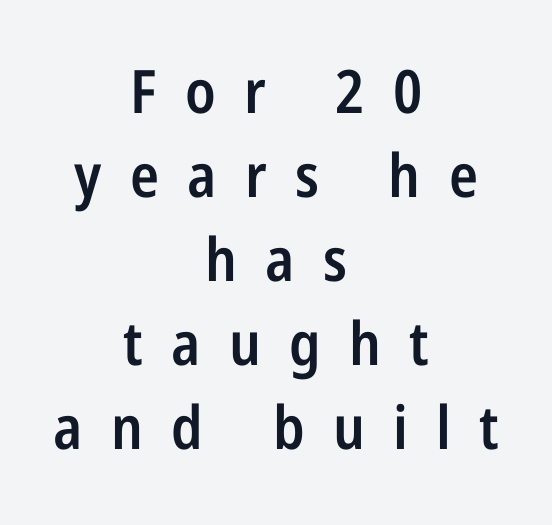
The image shows 60 px semibold, condensed sans-serif type, upright; set centered, normal line spacing (1.4x), unusually wide letter spacing (+0.47 em), not underlined; low stroke contrast and a medium x-height.
